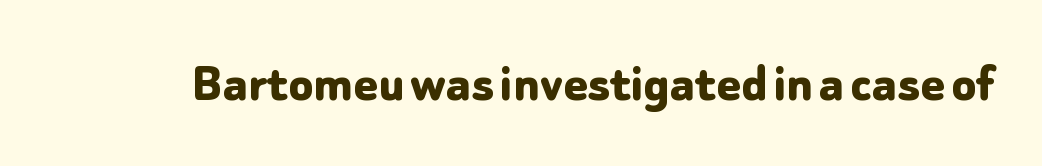
Q: Is the text bold? A: Yes.
Q: Is the text italic (slanted)? A: No, it is upright.
Q: Is the typeface a serif or a sans-serif typeface? A: Sans-serif.
Q: Is the text underlined? A: No.
Q: Is the spacing between letters normal or unusually wide? A: Normal.
Q: Width (condensed, normal, or wide)? A: Normal.
Q: Stroke contrast? A: Low.
Q: x-height? A: Medium.
Q: Monospaced? A: No.
